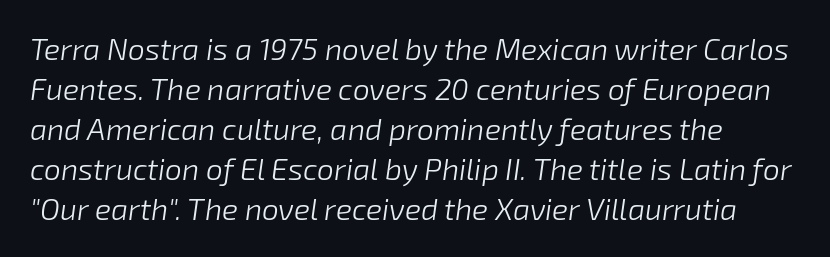
The vertical gap from one line to the next is medium. Words float on clear page, feet unadorned. Emphasis-style slanted type is in use. This sample has the flowing, uneven cadence of proportional lettering. The type is set solid horizontally, with unmodified tracking. Compared with a typical body face, this is equally light or lighter still.
